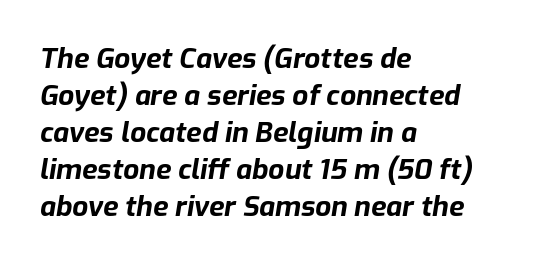
Q: Is the text bold? A: Yes.
Q: Is the text italic (slanted)? A: Yes, it leans right by about 9 degrees.
Q: Is the text underlined? A: No.
Q: How is the paragraph aligned? A: Left-aligned.
Q: Is the spacing between letters normal or unusually wide? A: Normal.
Q: Is the spacing between lines tight, normal or loose? A: Normal.
Q: Width (condensed, normal, or wide)? A: Normal.
Q: Stroke contrast? A: Low.
Q: x-height? A: Medium.
Q: Monospaced? A: No.
